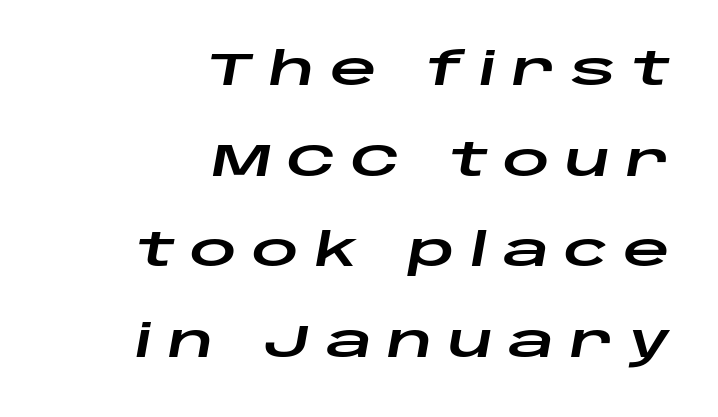
Q: Is the text italic (slanted)? A: Yes, it leans right by about 10 degrees.
Q: Is the text underlined? A: No.
Q: How is the paragraph aligned? A: Right-aligned.
Q: Is the spacing between letters normal or unusually wide? A: Unusually wide.
Q: Is the spacing between lines tight, normal or loose? A: Loose.
Q: Width (condensed, normal, or wide)? A: Wide.
Q: Stroke contrast? A: Low.
Q: x-height? A: Large.
Q: Monospaced? A: No.
